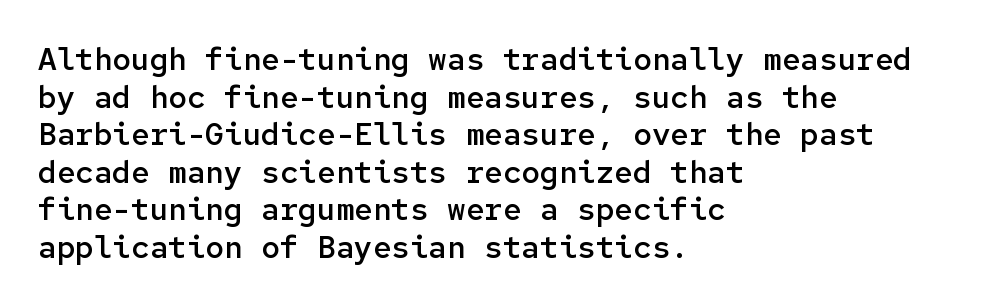
Q: Is the text bold? A: Semi-bold.
Q: Is the text italic (slanted)? A: No, it is upright.
Q: Is the typeface a serif or a sans-serif typeface? A: Sans-serif.
Q: Is the text underlined? A: No.
Q: How is the paragraph aligned? A: Left-aligned.
Q: Is the spacing between letters normal or unusually wide? A: Normal.
Q: Width (condensed, normal, or wide)? A: Normal.
Q: Stroke contrast? A: Low.
Q: x-height? A: Medium.
Q: Monospaced? A: Yes.
